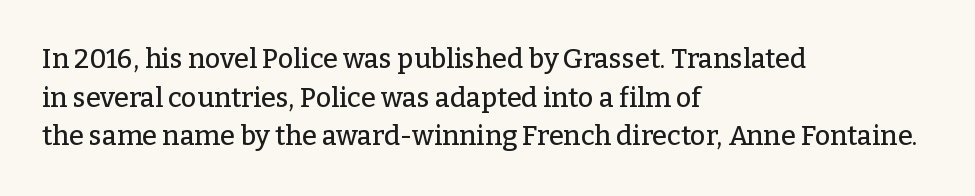
Tracking value appears to be zero — textbook default spacing. The font's upright variant was chosen for this text. Alignment: flush left. Rows of type keep a routine distance in the vertical direction. This rendering features lettering with no underline.
